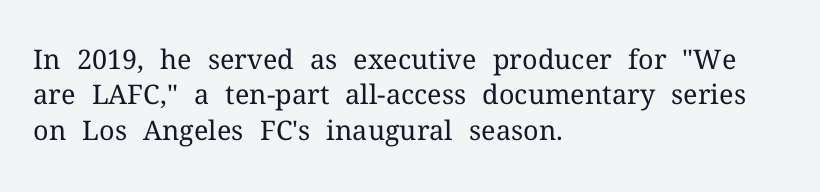
Line beginnings align vertically; line endings do not. The typography opts for an upright posture over an oblique one. Baseline-to-baseline distance is the conventional proportion of letter height. The characters are drawn with everyday or finer stroke widths. Here the glyphs are tracked normally, forming tight word shapes.
